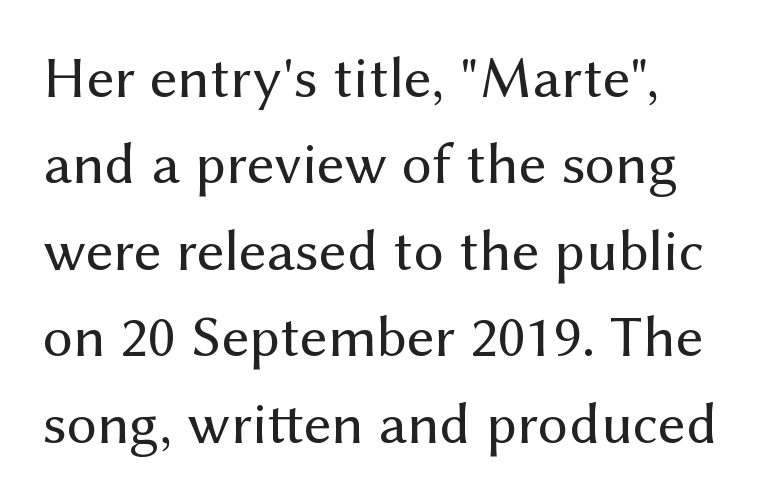
Q: Is the text bold? A: No.
Q: Is the text italic (slanted)? A: No, it is upright.
Q: Is the typeface a serif or a sans-serif typeface? A: Sans-serif.
Q: Is the text underlined? A: No.
Q: How is the paragraph aligned? A: Left-aligned.
Q: Is the spacing between letters normal or unusually wide? A: Normal.
Q: Is the spacing between lines tight, normal or loose? A: Normal.
Q: Width (condensed, normal, or wide)? A: Normal.
Q: Stroke contrast? A: Medium.
Q: x-height? A: Medium.
Q: Monospaced? A: No.
